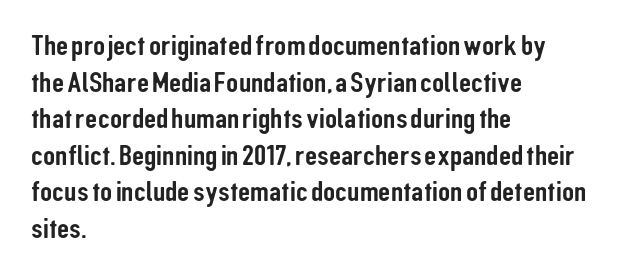
The image shows 30 px condensed sans-serif type, upright; set left-aligned, line spacing 1.22x, normal letter spacing, not underlined; low stroke contrast and a medium x-height.
